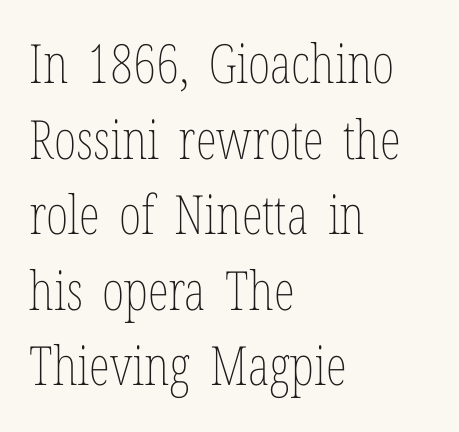
Character widths vary here, with narrow letters taking less room than wide ones. Beneath every word, the page is bare. Is this a heavy cut? Hardly; it is regular or lighter. Caption: multi-line text, flush left, ragged right. Characters remain perfectly vertical along every line. The leading is moderate, giving the passage an even texture.
